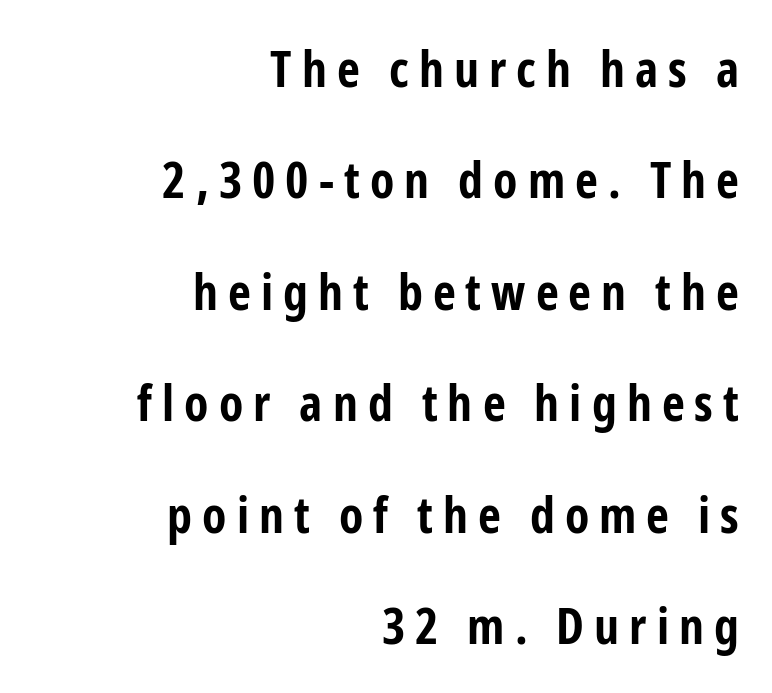
The face used here is a sans, in the tradition of grotesques and geometrics. Do the characters align in a grid? No, the font is proportional. Clear beneath every line of the passage. The glyphs have the mass of a bold cut. The passage is arranged like a letterhead date or caption credit — flush right.
